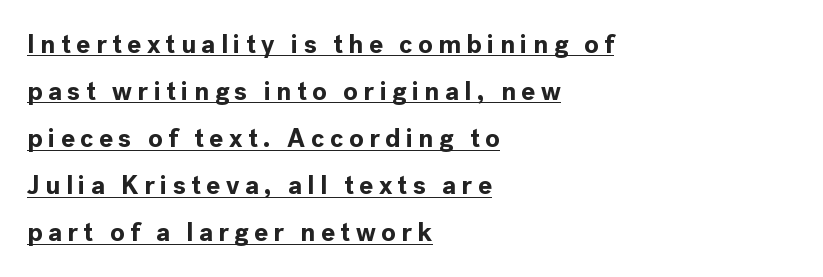
The image shows 26 px bold type, upright; set left-aligned, line spacing 1.81x, unusually wide letter spacing (+0.21 em), underlined.
